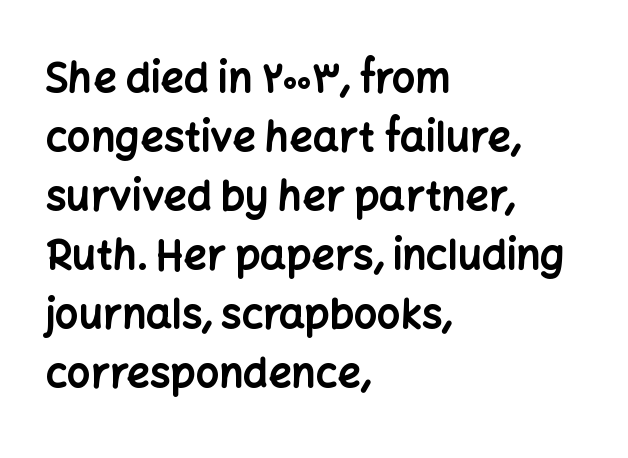
Q: Is the text bold? A: Yes.
Q: Is the text italic (slanted)? A: No, it is upright.
Q: Is the typeface a serif or a sans-serif typeface? A: Sans-serif.
Q: Is the text underlined? A: No.
Q: How is the paragraph aligned? A: Left-aligned.
Q: Is the spacing between letters normal or unusually wide? A: Normal.
Q: Is the spacing between lines tight, normal or loose? A: Normal.
Q: Width (condensed, normal, or wide)? A: Normal.
Q: Stroke contrast? A: Low.
Q: x-height? A: Medium.
Q: Monospaced? A: No.
